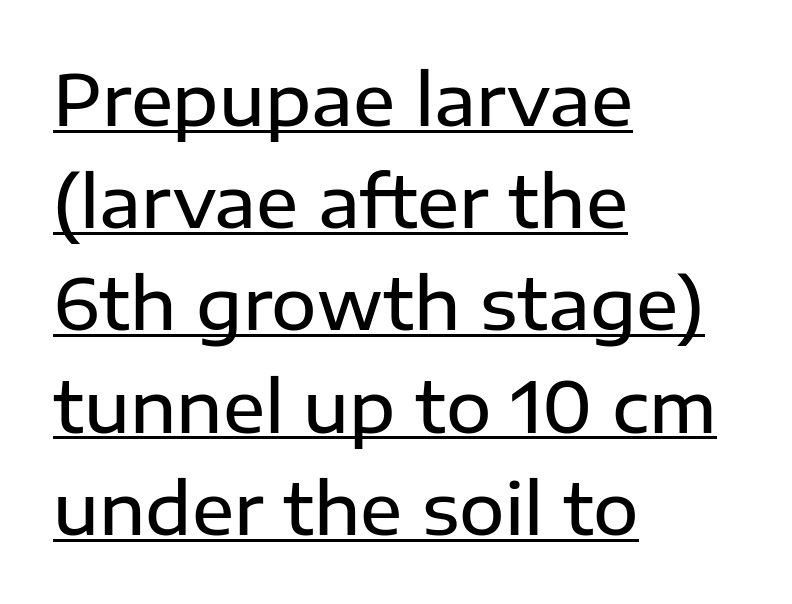
The image shows 70 px semibold sans-serif type, upright; set left-aligned, normal line spacing (1.46x), normal letter spacing, underlined; low stroke contrast and a medium x-height.
